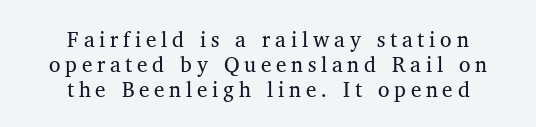
The type is letterspaced generously, with wide tracking. The weight would be labelled regular, book, light, or lighter still. Every character sits straight up, as roman type does. A student would call this center alignment; a typographer would say set centered. The area under the type is left untouched.
